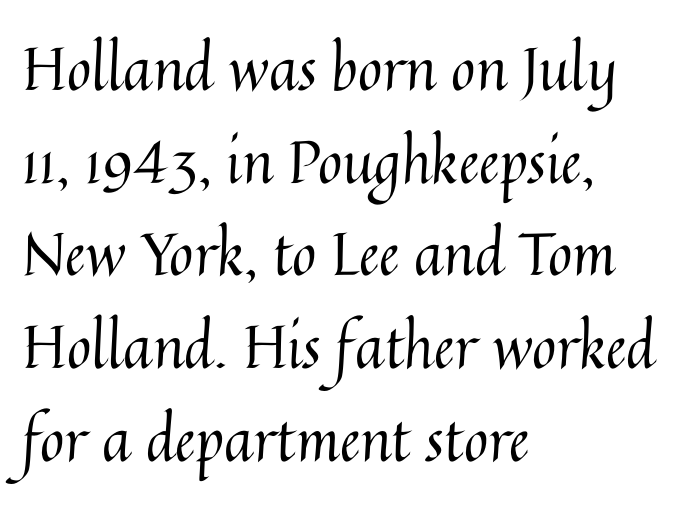
Q: Is the text bold? A: No.
Q: Is the text underlined? A: No.
Q: How is the paragraph aligned? A: Left-aligned.
Q: Is the spacing between letters normal or unusually wide? A: Normal.
Q: Is the spacing between lines tight, normal or loose? A: Normal.
Q: Width (condensed, normal, or wide)? A: Normal.
Q: Stroke contrast? A: Medium.
Q: x-height? A: Medium.
Q: Monospaced? A: No.
